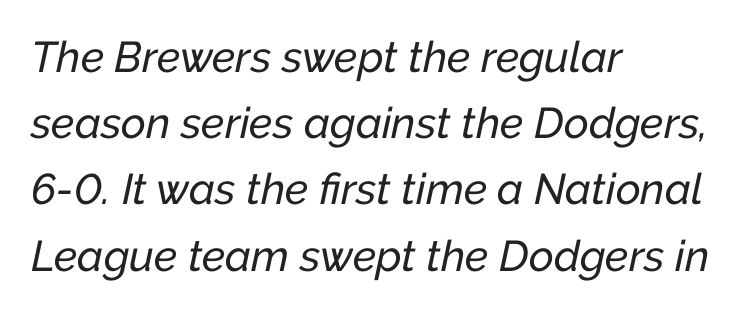
{"italic": "yes", "lean": "right", "slant_degrees": 12, "width": "normal", "stroke_contrast": "low", "x_height": "medium", "monospaced": "no", "underline": "no", "align": "left", "line_spacing": "normal", "line_spacing_ratio": 1.54, "letter_spacing": "normal", "letter_spacing_em": 0.0, "glyph_px": 43}
